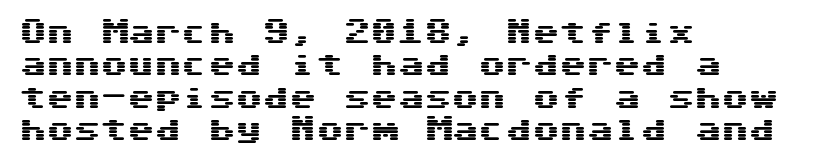
Q: Is the text italic (slanted)? A: No, it is upright.
Q: Is the text underlined? A: No.
Q: How is the paragraph aligned? A: Left-aligned.
Q: Is the spacing between letters normal or unusually wide? A: Normal.
